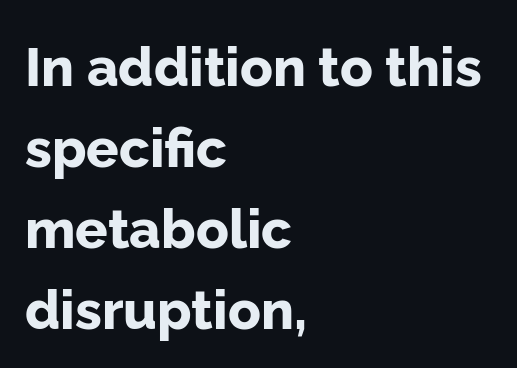
The image shows 54 px bold sans-serif type, upright; set left-aligned, normal line spacing (1.5x), normal letter spacing, not underlined; low stroke contrast and a medium x-height.
